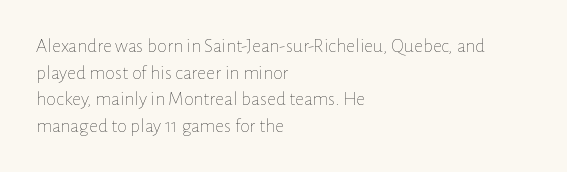
Q: Is the text bold? A: No.
Q: Is the text italic (slanted)? A: No, it is upright.
Q: Is the text underlined? A: No.
Q: How is the paragraph aligned? A: Left-aligned.
Q: Is the spacing between letters normal or unusually wide? A: Normal.
Q: Is the spacing between lines tight, normal or loose? A: Normal.
